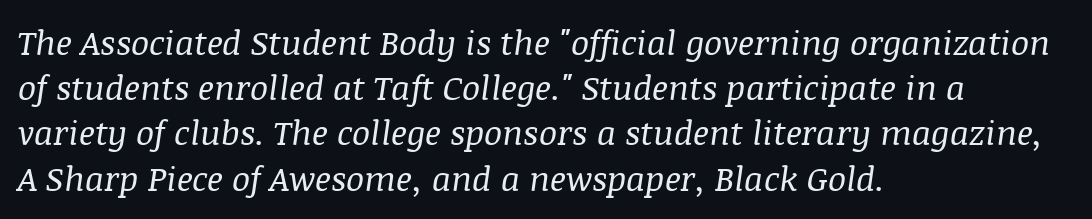
Character widths vary here, with narrow letters taking less room than wide ones. The space directly below the letters is spotless. Tall strokes in this sample are angled rather than plumb. A normal amount of white space separates one row of letters from the next.
